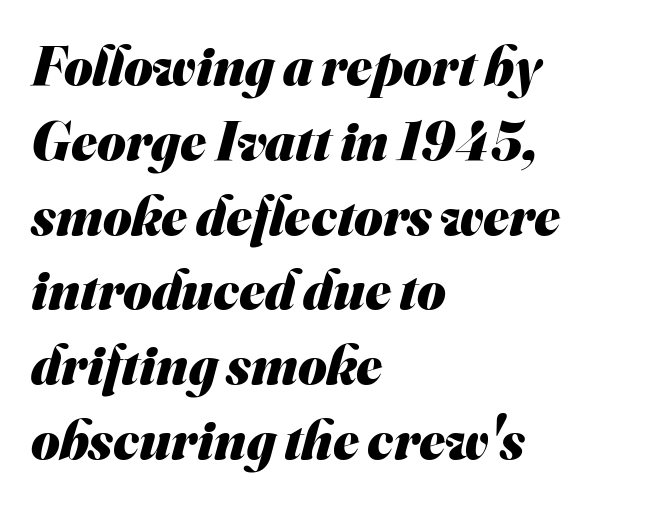
Q: Is the text bold? A: Yes.
Q: Is the typeface a serif or a sans-serif typeface? A: Sans-serif.
Q: Is the text underlined? A: No.
Q: How is the paragraph aligned? A: Left-aligned.
Q: Is the spacing between letters normal or unusually wide? A: Normal.
Q: Is the spacing between lines tight, normal or loose? A: Normal.
Q: Width (condensed, normal, or wide)? A: Normal.
Q: Stroke contrast? A: Medium.
Q: x-height? A: Small.
Q: Monospaced? A: No.
